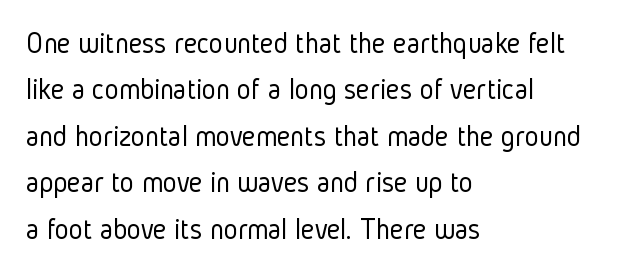
{"serif": "no", "italic": "no", "bold": "no", "weight": "light", "width": "condensed", "stroke_contrast": "low", "x_height": "medium", "monospaced": "no", "underline": "no", "align": "left", "line_spacing": "normal", "line_spacing_ratio": 1.55, "letter_spacing": "normal", "letter_spacing_em": 0.0, "glyph_px": 30}
